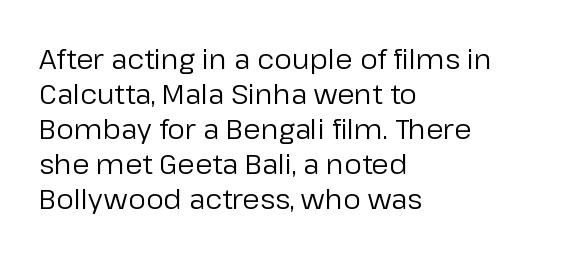
The image shows 28 px regular-weight sans-serif type, upright; set left-aligned, normal line spacing (1.25x), normal letter spacing, not underlined; low stroke contrast and a medium x-height.
